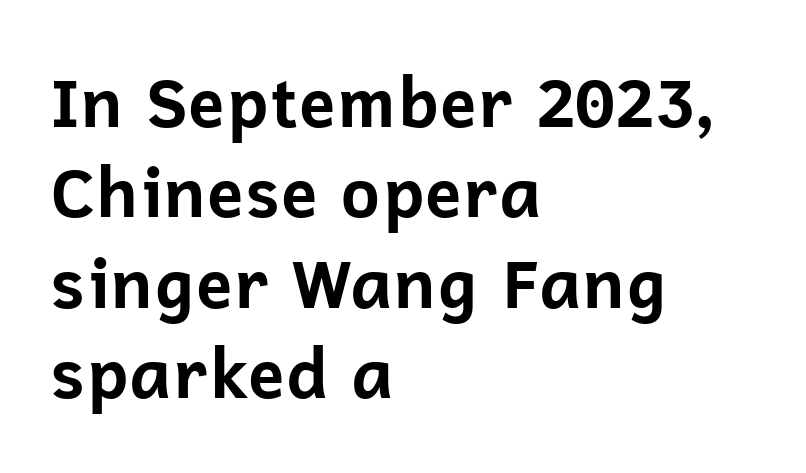
{"serif": "no", "italic": "no", "bold": "yes", "weight": "bold", "width": "normal", "stroke_contrast": "low", "x_height": "medium", "monospaced": "no", "underline": "no", "align": "left", "line_spacing": "normal", "line_spacing_ratio": 1.33, "letter_spacing": "normal", "letter_spacing_em": 0.0, "glyph_px": 68}
